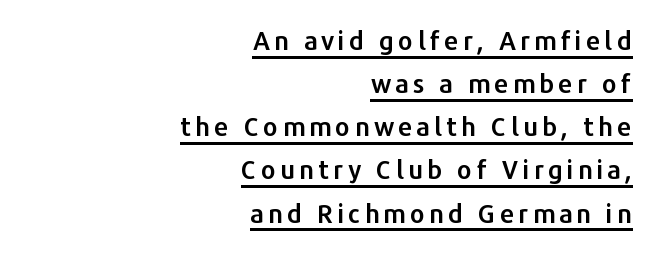
Q: Is the text italic (slanted)? A: No, it is upright.
Q: Is the text underlined? A: Yes.
Q: How is the paragraph aligned? A: Right-aligned.
Q: Is the spacing between lines tight, normal or loose? A: Normal.
